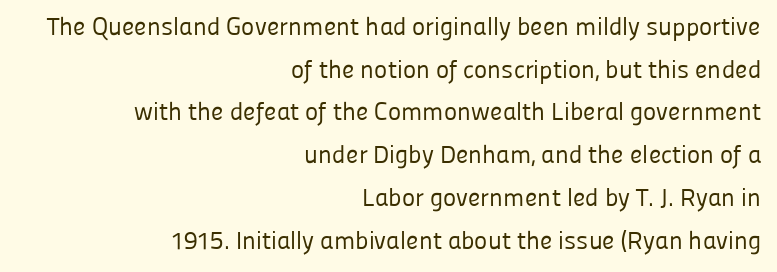
Q: Is the text bold? A: No.
Q: Is the text italic (slanted)? A: No, it is upright.
Q: Is the text underlined? A: No.
Q: How is the paragraph aligned? A: Right-aligned.
Q: Is the spacing between letters normal or unusually wide? A: Normal.
